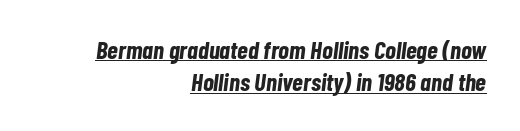
Q: Is the text bold? A: Yes.
Q: Is the text italic (slanted)? A: Yes, it leans right by about 7 degrees.
Q: Is the text underlined? A: Yes.
Q: How is the paragraph aligned? A: Right-aligned.
Q: Is the spacing between letters normal or unusually wide? A: Normal.
Q: Is the spacing between lines tight, normal or loose? A: Normal.
